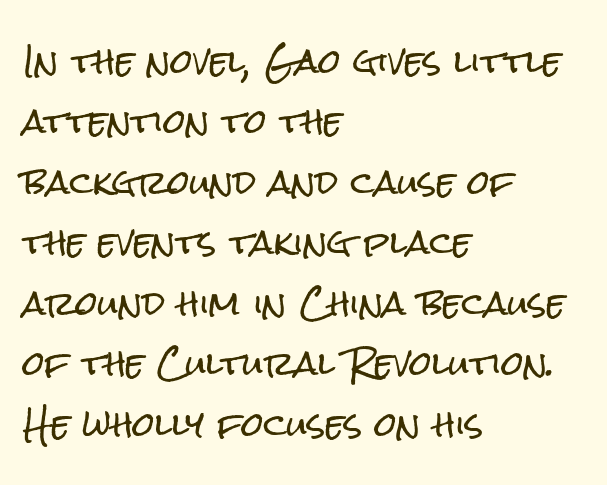
Q: Is the text italic (slanted)? A: No, it is upright.
Q: Is the typeface a serif or a sans-serif typeface? A: Sans-serif.
Q: Is the text underlined? A: No.
Q: How is the paragraph aligned? A: Left-aligned.
Q: Is the spacing between letters normal or unusually wide? A: Normal.
Q: Width (condensed, normal, or wide)? A: Condensed.
Q: Stroke contrast? A: Low.
Q: x-height? A: Medium.
Q: Monospaced? A: No.
